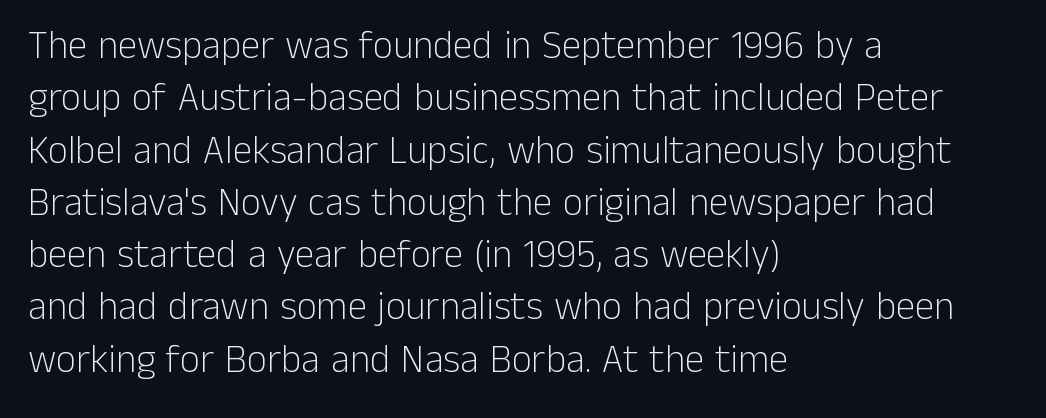
{"serif": "no", "italic": "no", "bold": "no", "weight": "light", "width": "normal", "stroke_contrast": "low", "x_height": "medium", "monospaced": "no", "underline": "no", "align": "left", "line_spacing": "normal", "line_spacing_ratio": 1.34, "letter_spacing": "normal", "letter_spacing_em": 0.0, "glyph_px": 39}
